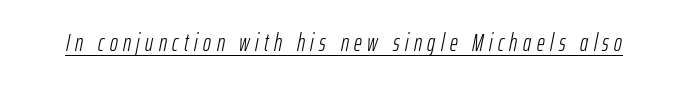
The image shows 24 px text type, italic (leaning right); set unusually wide letter spacing (+0.23 em), underlined.
